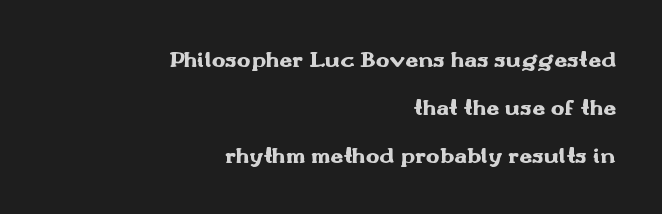
Q: Is the text bold? A: Yes.
Q: Is the text italic (slanted)? A: No, it is upright.
Q: Is the text underlined? A: No.
Q: How is the paragraph aligned? A: Right-aligned.
Q: Is the spacing between letters normal or unusually wide? A: Normal.
Q: Is the spacing between lines tight, normal or loose? A: Loose.
